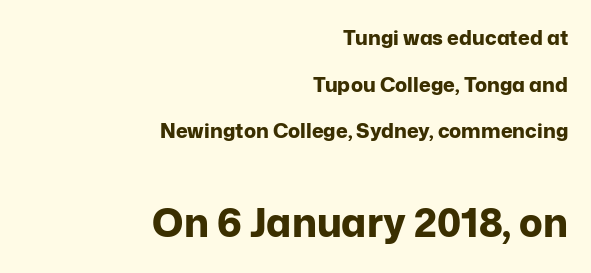
{"serif": "no", "italic": "no", "bold": "yes", "weight": "bold", "width": "normal", "stroke_contrast": "low", "x_height": "medium", "monospaced": "no", "underline": "no", "align": "right", "line_spacing": "loose", "line_spacing_ratio": 2.33, "letter_spacing": "normal", "letter_spacing_em": 0.0, "larger_block": "second", "size_ratio": 1.95, "glyph_px": 39}
